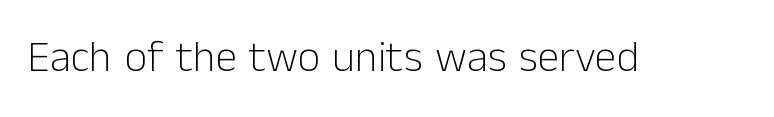
{"serif": "no", "italic": "no", "bold": "no", "weight": "light", "width": "normal", "stroke_contrast": "low", "x_height": "medium", "monospaced": "no", "underline": "no", "letter_spacing": "normal", "letter_spacing_em": 0.0, "glyph_px": 44}
